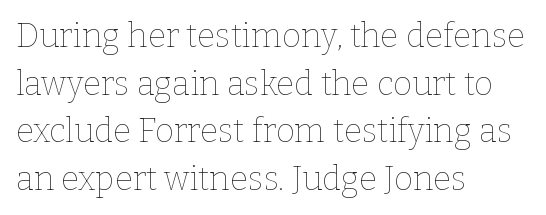
{"italic": "no", "bold": "no", "weight": "thin", "width": "normal", "stroke_contrast": "low", "x_height": "medium", "monospaced": "no", "underline": "no", "align": "left", "line_spacing": "normal", "line_spacing_ratio": 1.44, "letter_spacing": "normal", "letter_spacing_em": 0.0, "glyph_px": 33}
